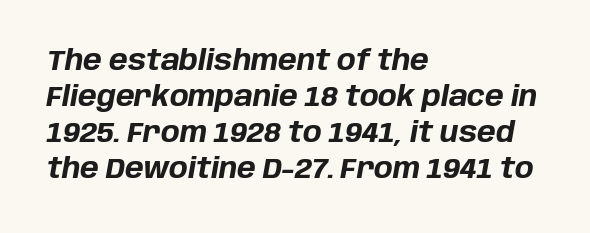
Q: Is the text bold? A: Yes.
Q: Is the text italic (slanted)? A: Yes, it leans right by about 10 degrees.
Q: Is the text underlined? A: No.
Q: How is the paragraph aligned? A: Left-aligned.
Q: Is the spacing between letters normal or unusually wide? A: Normal.
Q: Is the spacing between lines tight, normal or loose? A: Normal.
Q: Width (condensed, normal, or wide)? A: Normal.
Q: Stroke contrast? A: Low.
Q: x-height? A: Large.
Q: Monospaced? A: No.
